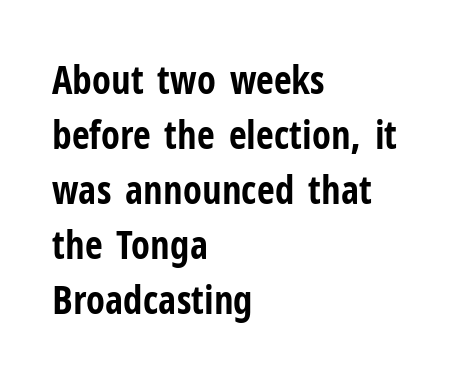
The image shows 39 px bold, condensed sans-serif type, upright; set left-aligned, normal line spacing (1.41x), normal letter spacing, not underlined; low stroke contrast and a medium x-height.
